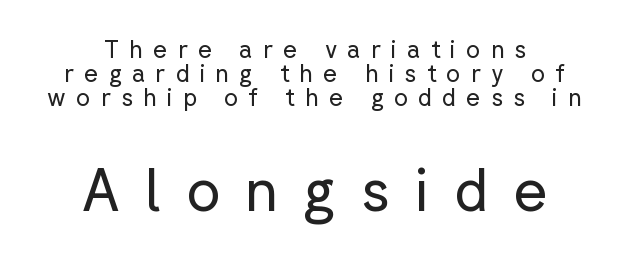
{"serif": "no", "italic": "no", "bold": "no", "weight": "regular", "width": "normal", "stroke_contrast": "low", "x_height": "medium", "monospaced": "no", "underline": "no", "align": "center", "line_spacing": "tight", "line_spacing_ratio": 0.99, "letter_spacing": "wide", "letter_spacing_em": 0.43, "larger_block": "second", "size_ratio": 2.46, "glyph_px": 59}
